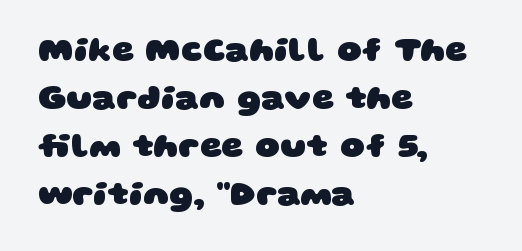
{"serif": "no", "bold": "yes", "weight": "heavy", "width": "wide", "stroke_contrast": "low", "x_height": "large", "monospaced": "no", "underline": "no", "align": "left", "line_spacing": "normal", "line_spacing_ratio": 1.41, "letter_spacing": "normal", "letter_spacing_em": 0.0, "glyph_px": 34}
